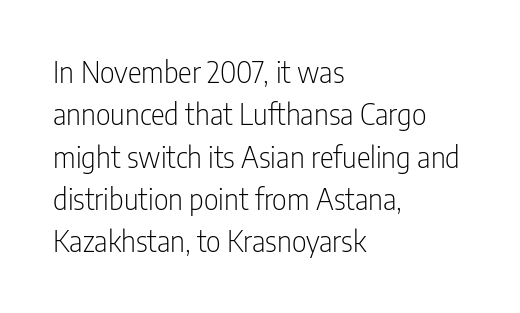
The image shows 29 px light, condensed sans-serif type, upright; set left-aligned, normal line spacing (1.46x), normal letter spacing, not underlined; low stroke contrast and a medium x-height.
